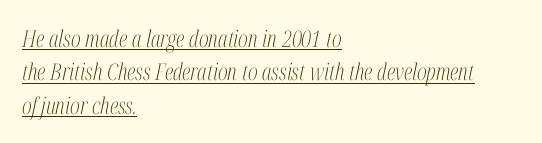
The image shows 23 px text type, italic (leaning right); set left-aligned, normal line spacing (1.45x), normal letter spacing, underlined.
